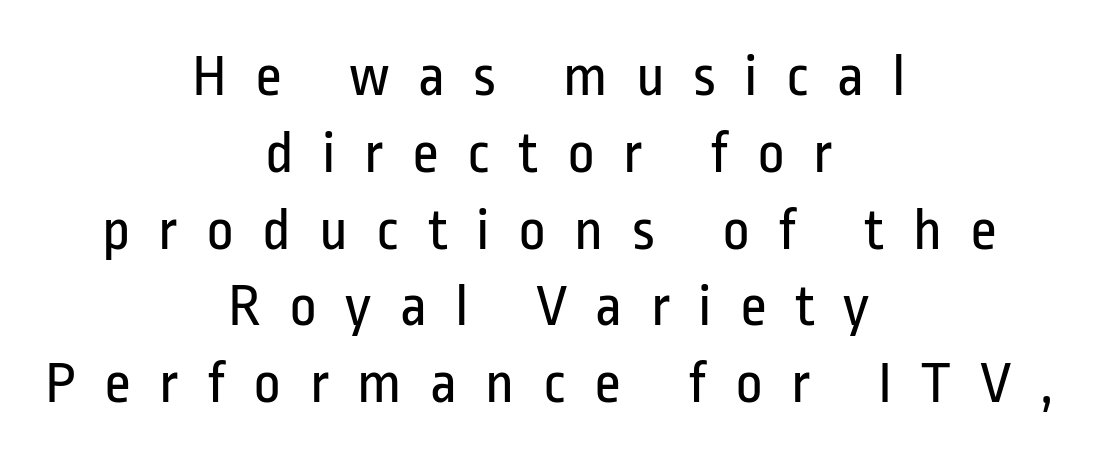
The typeface chosen for these lines omits serifs. Do the characters align in a grid? No, the font is proportional. The tracking reads as deliberately expanded to a designer's eye. The strokes carry an ordinary text weight at most. Reading down the block, each line starts at a different indent, mirrored at its end. The baseline area is clear.
